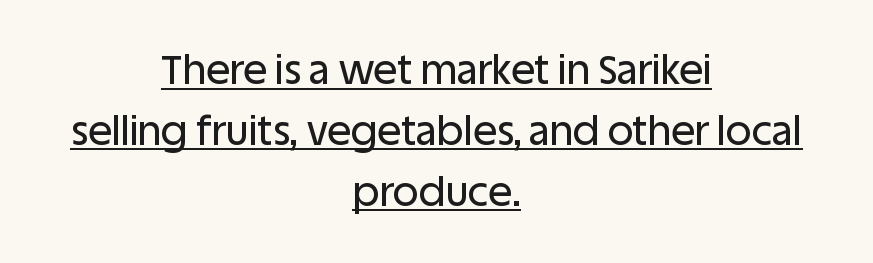
The image shows 40 px sans-serif type, upright; set centered, normal line spacing (1.52x), normal letter spacing, underlined; low stroke contrast and a large x-height.
